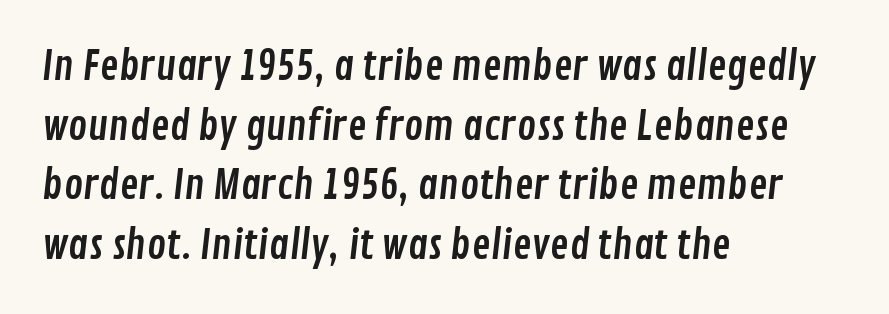
The image shows 40 px condensed sans-serif type; set left-aligned, normal line spacing (1.49x), normal letter spacing, not underlined; low stroke contrast and a medium x-height.
